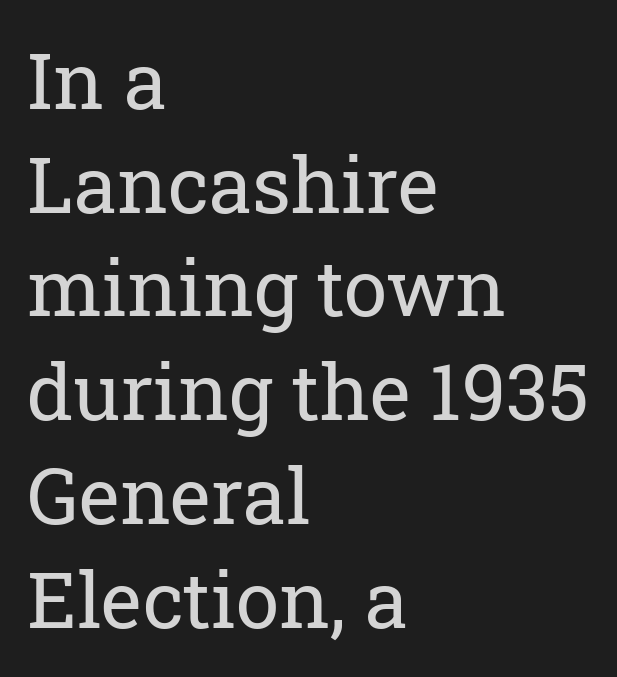
Leftover space on each line is placed entirely after the last word. Horizontal bands of white between lines are of average thickness. Classification — serif. Upright lettering throughout. Each word holds together tightly as a unit, with standard inter-letter gaps. A clean baseline with only descenders dipping below it.
